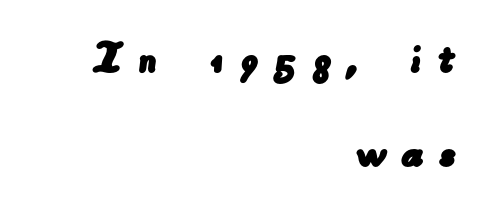
The image shows 54 px sans-serif type; set right-aligned, line spacing 1.75x, unusually wide letter spacing (+0.26 em), not underlined; low stroke contrast and a small x-height.
